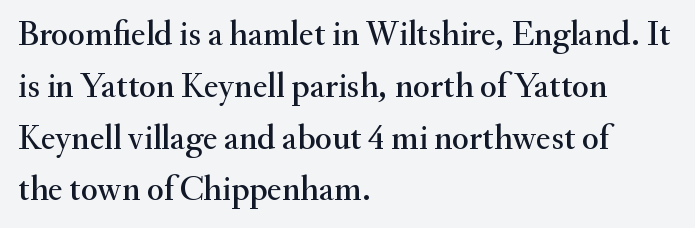
{"serif": "yes", "italic": "no", "width": "normal", "stroke_contrast": "medium", "x_height": "small", "monospaced": "no", "underline": "no", "align": "left", "line_spacing": "normal", "line_spacing_ratio": 1.48, "letter_spacing": "normal", "letter_spacing_em": 0.0, "glyph_px": 35}
